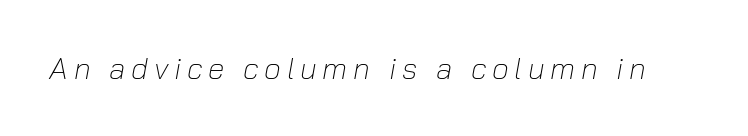
Proportional: the letters do not fall into vertical columns. Each row of text sits above clean, open space. Characters are canted at an angle relative to the baseline's perpendicular. Counters stay open thanks to moderate or lighter strokes.
